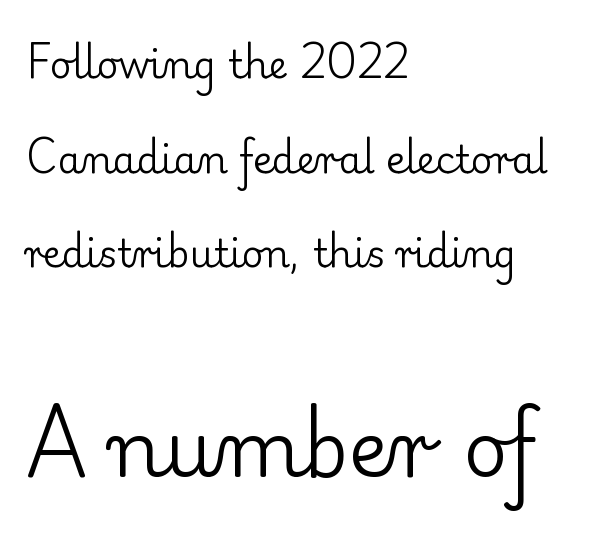
{"serif": "yes", "italic": "no", "bold": "no", "weight": "regular", "width": "normal", "stroke_contrast": "low", "x_height": "small", "monospaced": "no", "underline": "no", "align": "left", "line_spacing": "loose", "line_spacing_ratio": 2.49, "letter_spacing": "normal", "letter_spacing_em": 0.0, "larger_block": "second", "size_ratio": 2.03, "glyph_px": 77}
